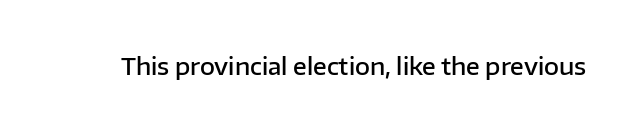
{"italic": "no", "bold": "semi", "underline": "no", "letter_spacing": "normal", "letter_spacing_em": 0.0, "glyph_px": 23}
